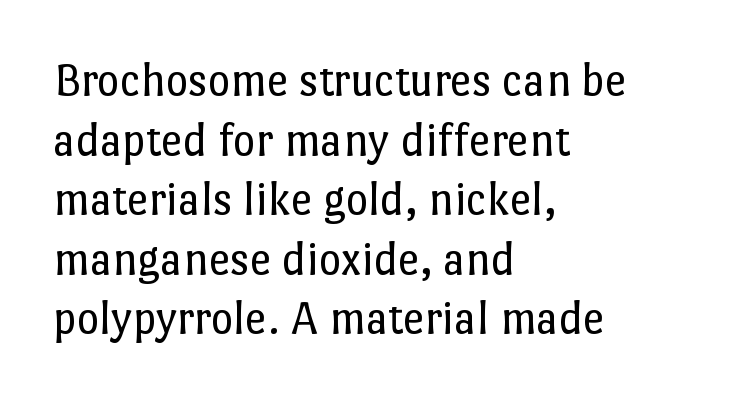
Q: Is the text bold? A: No.
Q: Is the text italic (slanted)? A: No, it is upright.
Q: Is the text underlined? A: No.
Q: How is the paragraph aligned? A: Left-aligned.
Q: Is the spacing between letters normal or unusually wide? A: Normal.
Q: Width (condensed, normal, or wide)? A: Normal.
Q: Stroke contrast? A: Low.
Q: x-height? A: Medium.
Q: Monospaced? A: No.
